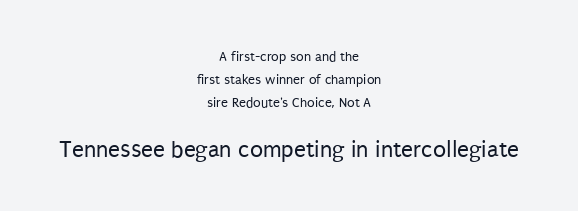
{"italic": "no", "bold": "no", "underline": "no", "align": "center", "line_spacing": "normal", "line_spacing_ratio": 1.63, "letter_spacing": "normal", "letter_spacing_em": 0.0, "larger_block": "second", "size_ratio": 1.71, "glyph_px": 24}
